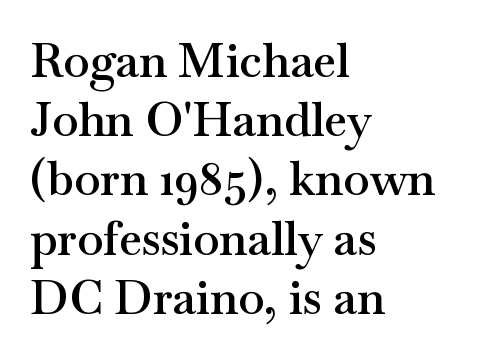
{"serif": "yes", "italic": "no", "bold": "semi", "weight": "semibold", "width": "wide", "stroke_contrast": "medium", "x_height": "small", "monospaced": "no", "underline": "no", "align": "left", "line_spacing": "normal", "line_spacing_ratio": 1.26, "letter_spacing": "normal", "letter_spacing_em": 0.0, "glyph_px": 47}
